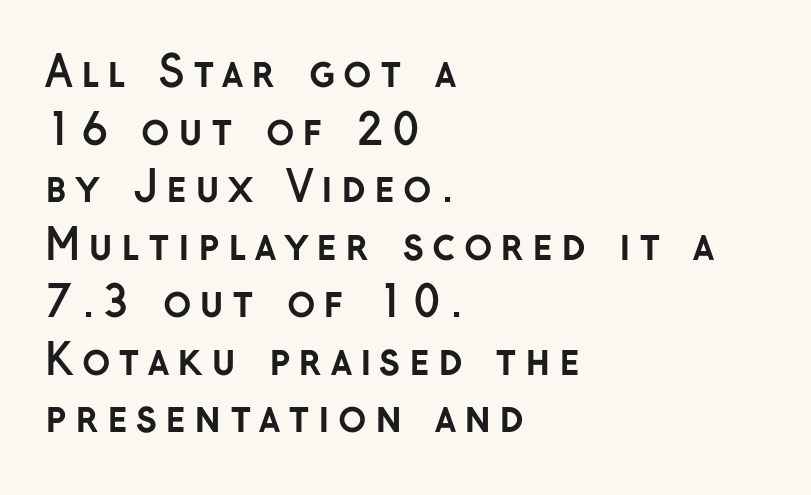
The image shows 42 px semibold sans-serif type, upright; set left-aligned, normal line spacing (1.37x), not underlined; low stroke contrast and a medium x-height.
